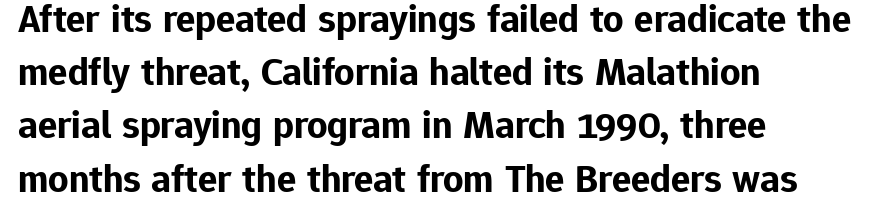
Q: Is the text bold? A: Yes.
Q: Is the text italic (slanted)? A: No, it is upright.
Q: Is the typeface a serif or a sans-serif typeface? A: Sans-serif.
Q: Is the text underlined? A: No.
Q: How is the paragraph aligned? A: Left-aligned.
Q: Is the spacing between letters normal or unusually wide? A: Normal.
Q: Is the spacing between lines tight, normal or loose? A: Normal.
Q: Width (condensed, normal, or wide)? A: Normal.
Q: Stroke contrast? A: Low.
Q: x-height? A: Medium.
Q: Monospaced? A: No.
